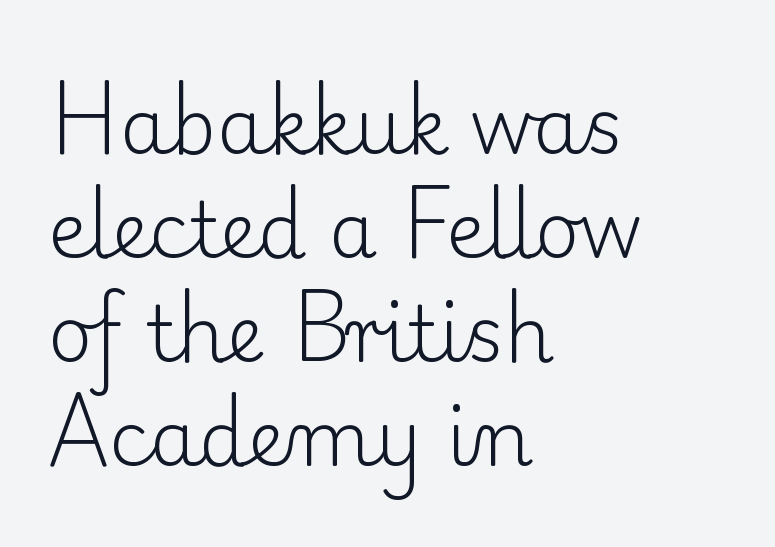
Q: Is the text bold? A: No.
Q: Is the text italic (slanted)? A: No, it is upright.
Q: Is the text underlined? A: No.
Q: How is the paragraph aligned? A: Left-aligned.
Q: Is the spacing between letters normal or unusually wide? A: Normal.
Q: Is the spacing between lines tight, normal or loose? A: Normal.
Q: Width (condensed, normal, or wide)? A: Normal.
Q: Stroke contrast? A: Low.
Q: x-height? A: Small.
Q: Monospaced? A: No.
